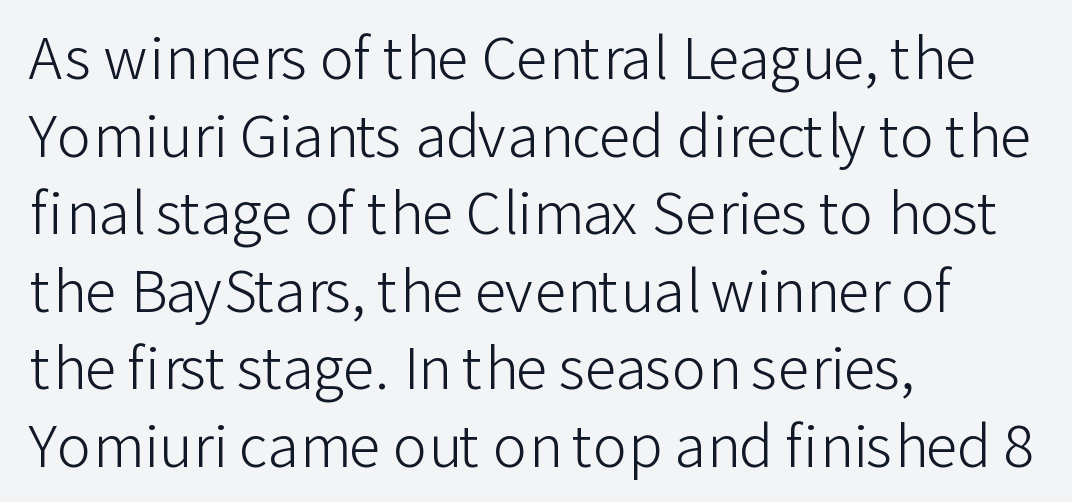
The image shows 57 px light sans-serif type, upright; set left-aligned, normal line spacing (1.36x), normal letter spacing, not underlined; low stroke contrast and a medium x-height.
